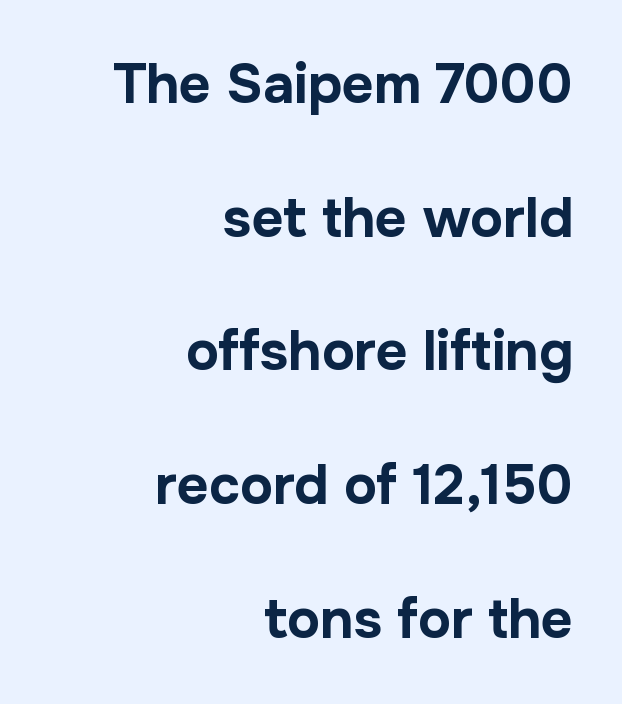
Anything drawn beneath the words? Only blank space. As a designer I'd log this as weight 700, bold. A great deal of white space separates one row of letters from the next. Examine the stroke ends and you'll find no serifs.
